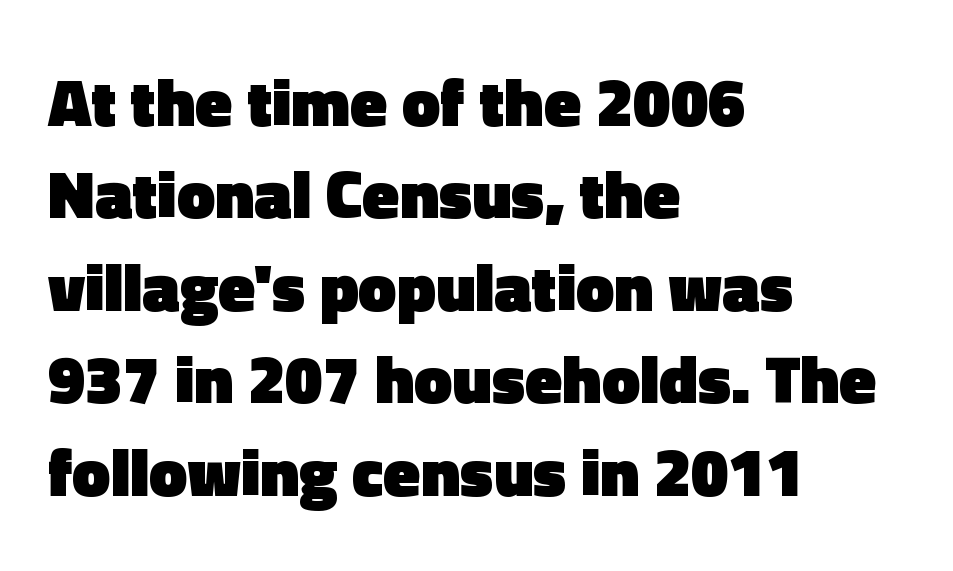
Q: Is the text bold? A: Yes.
Q: Is the text italic (slanted)? A: No, it is upright.
Q: Is the typeface a serif or a sans-serif typeface? A: Sans-serif.
Q: Is the text underlined? A: No.
Q: How is the paragraph aligned? A: Left-aligned.
Q: Is the spacing between letters normal or unusually wide? A: Normal.
Q: Is the spacing between lines tight, normal or loose? A: Normal.
Q: Width (condensed, normal, or wide)? A: Normal.
Q: x-height? A: Medium.
Q: Monospaced? A: No.
